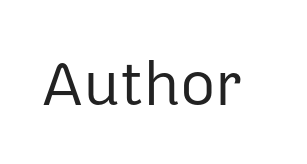
{"serif": "no", "italic": "no", "bold": "no", "weight": "regular", "width": "normal", "stroke_contrast": "low", "x_height": "medium", "monospaced": "no", "underline": "no", "letter_spacing": "normal", "letter_spacing_em": 0.0, "glyph_px": 61}
